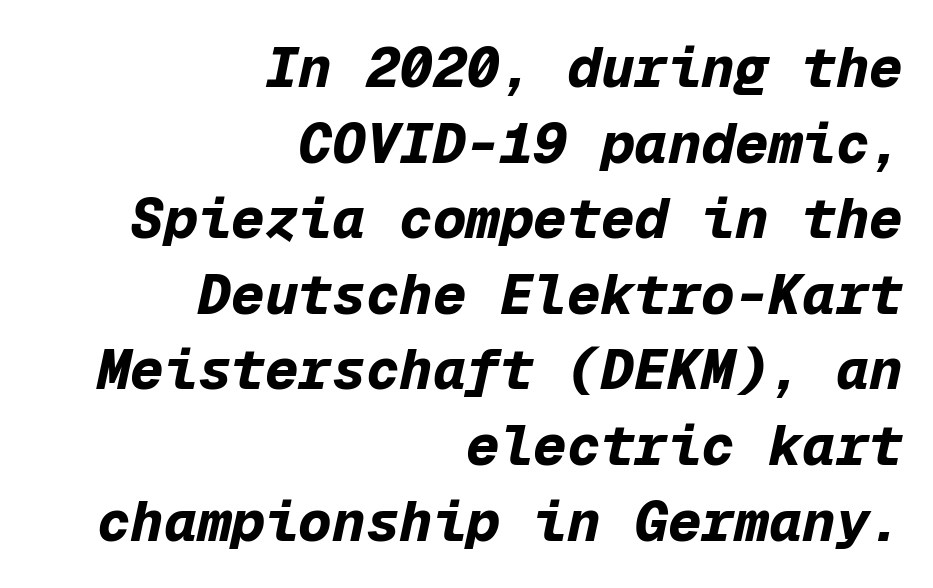
The image shows 56 px bold type, italic (leaning right), monospaced; set right-aligned, normal line spacing (1.35x), normal letter spacing, not underlined; low stroke contrast and a medium x-height.
